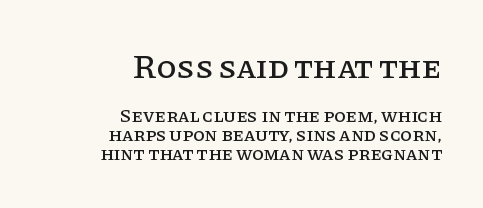
{"serif": "yes", "italic": "no", "width": "normal", "stroke_contrast": "low", "x_height": "large", "monospaced": "no", "underline": "no", "align": "right", "line_spacing": "tight", "line_spacing_ratio": 1.0, "letter_spacing": "normal", "letter_spacing_em": 0.0, "larger_block": "first", "size_ratio": 1.74, "glyph_px": 33}
